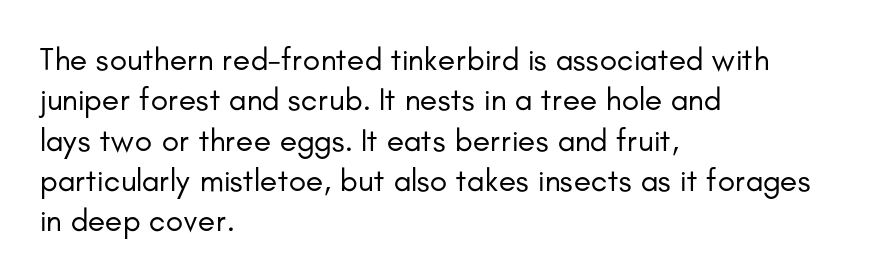
The image shows 32 px regular-weight sans-serif type, upright; set left-aligned, normal line spacing (1.26x), normal letter spacing, not underlined; low stroke contrast and a small x-height.
